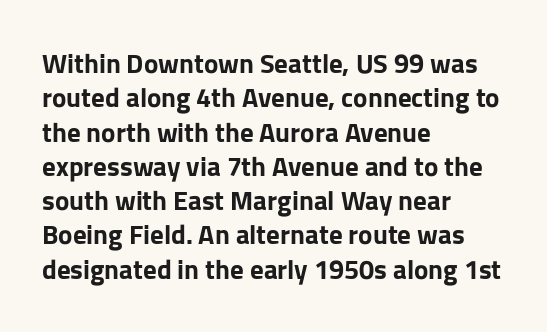
The image shows 27 px bold type, upright; set left-aligned, normal line spacing (1.27x), normal letter spacing, not underlined.
